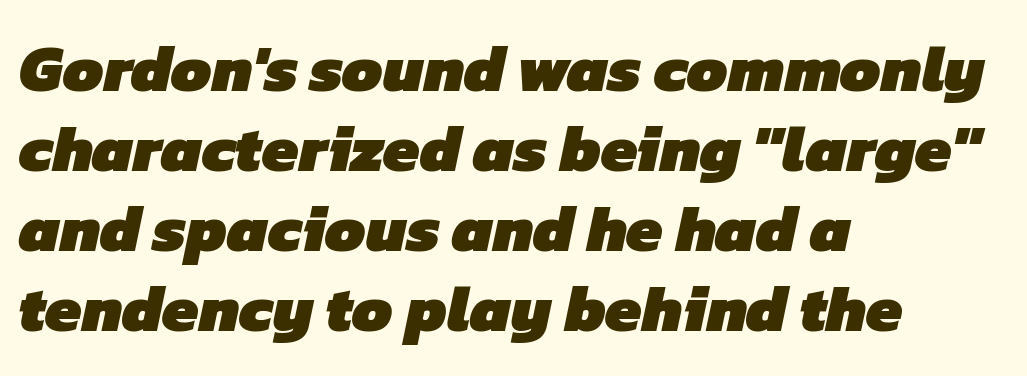
{"serif": "no", "bold": "yes", "weight": "heavy", "width": "normal", "stroke_contrast": "low", "x_height": "medium", "monospaced": "no", "underline": "no", "align": "left", "line_spacing_ratio": 1.23, "letter_spacing": "normal", "letter_spacing_em": 0.0, "glyph_px": 65}
